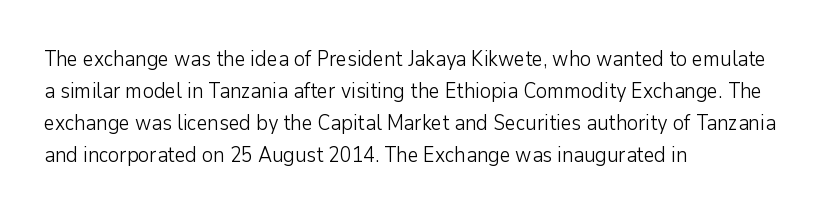
The image shows 21 px text type, upright; set left-aligned, normal line spacing (1.52x), normal letter spacing, not underlined.
